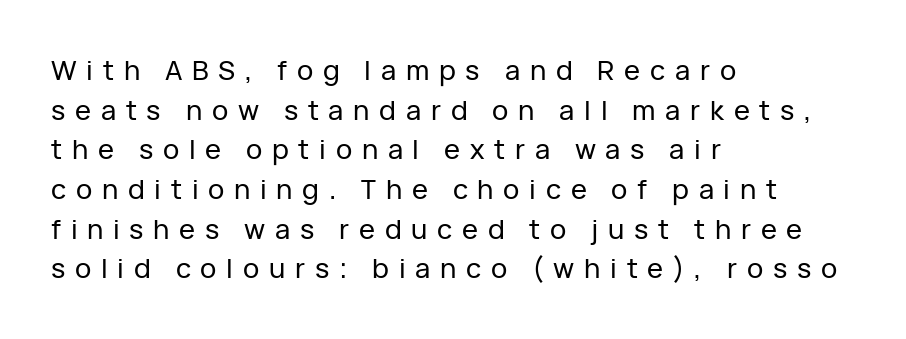
{"italic": "no", "underline": "no", "align": "left", "line_spacing": "normal", "line_spacing_ratio": 1.47, "letter_spacing": "wide", "letter_spacing_em": 0.36, "glyph_px": 27}
